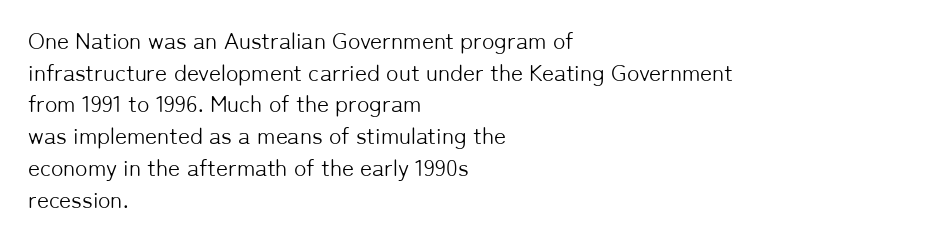
{"italic": "no", "bold": "no", "underline": "no", "align": "left", "line_spacing": "normal", "line_spacing_ratio": 1.38, "letter_spacing": "normal", "letter_spacing_em": 0.0, "glyph_px": 23}
